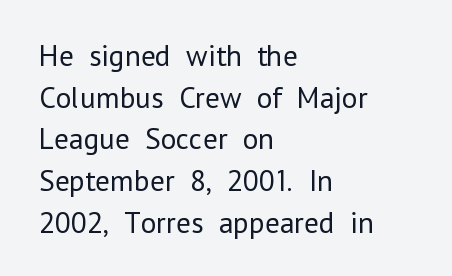
Is there any slant? The stems are plumb. No chunkiness to these letters — they're not bold. The glyphs in this specimen are sans serif. These lines keep a tight, regular rhythm from letter to letter. A normal amount of white space separates one row of letters from the next.
